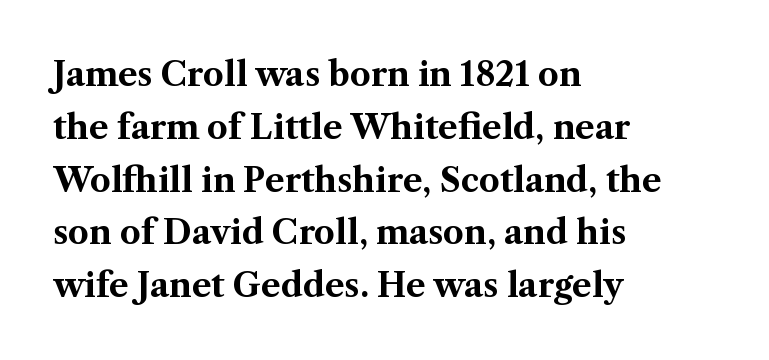
The image shows 33 px bold serif type, upright; set left-aligned, normal line spacing (1.6x), normal letter spacing, not underlined; medium stroke contrast and a medium x-height.
